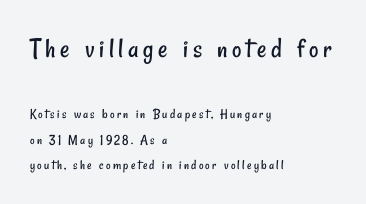
The image shows 29 px regular-weight, condensed sans-serif type; set left-aligned, line spacing 1.8x, not underlined; the first (top) block is 2.07x larger; low stroke contrast and a small x-height.
